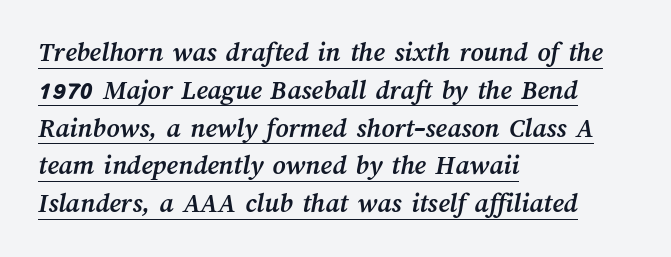
A student would call this left alignment; a typographer would say flush left, rag right. Compared with an ordinary text face, these strokes are far heavier — a full bold. What decoration does the sample have? An underline. How are the letters spaced? Ordinarily, with no added tracking. Reading down the column, the eye jumps a familiar distance to each next line.
